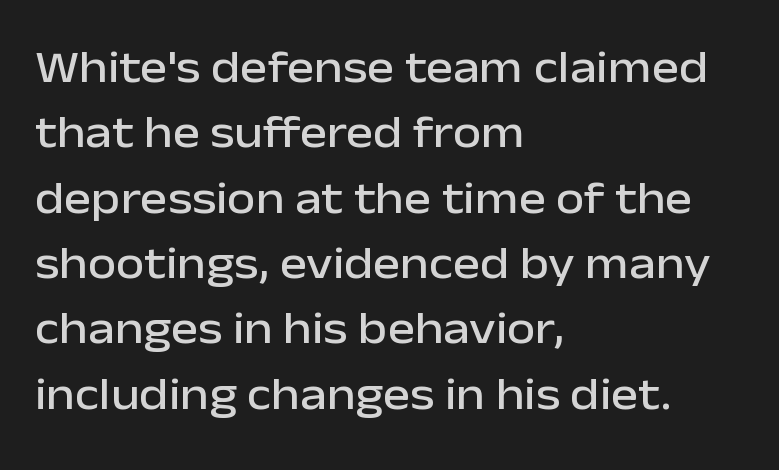
{"serif": "no", "italic": "no", "width": "normal", "stroke_contrast": "low", "x_height": "medium", "monospaced": "no", "underline": "no", "align": "left", "line_spacing": "normal", "line_spacing_ratio": 1.42, "letter_spacing": "normal", "letter_spacing_em": 0.0, "glyph_px": 46}
